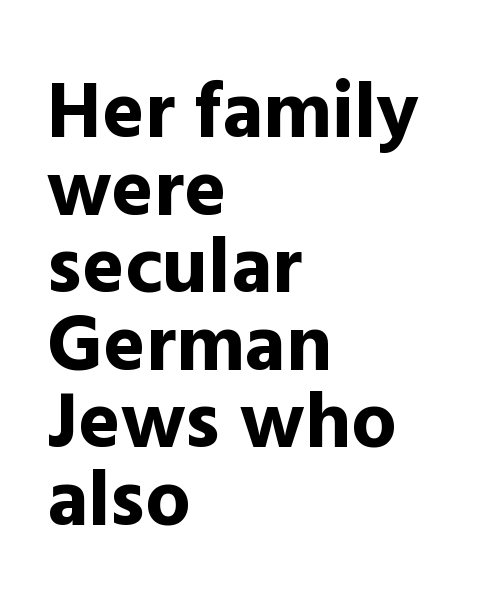
The image shows 80 px bold sans-serif type, upright; set left-aligned, tight line spacing (0.97x), normal letter spacing, not underlined; a medium x-height.
